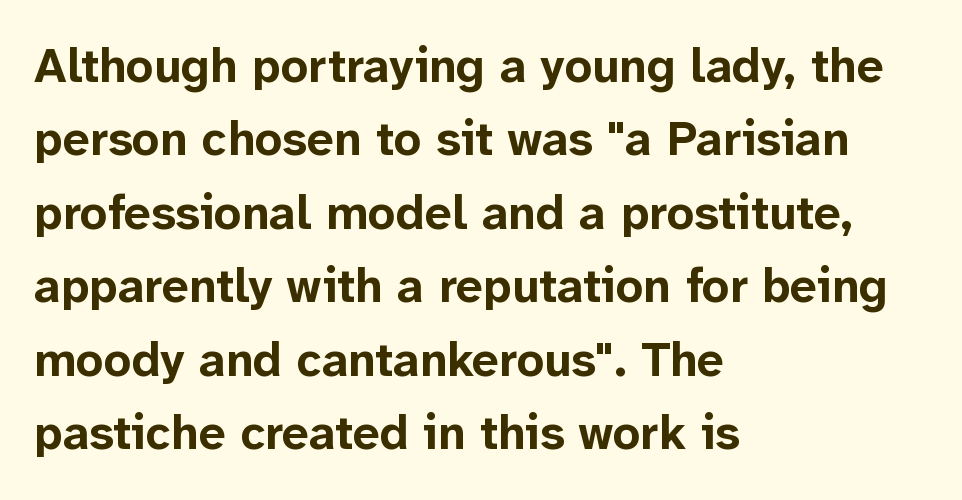
Notice how the passage keeps a crisp vertical edge on the left only. Varying glyph widths throughout — classic text-font behaviour. What kind of face is this? One without serifs — a sans. Whoever set this chose a conventional vertical rhythm. The font's upright variant was chosen for this text. Default kerning and tracking; the words read as compact shapes.
